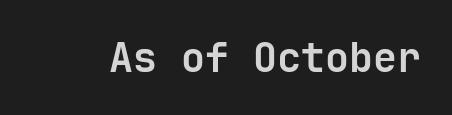
The image shows 40 px bold sans-serif type, upright, monospaced; set normal letter spacing, not underlined; low stroke contrast and a medium x-height.
